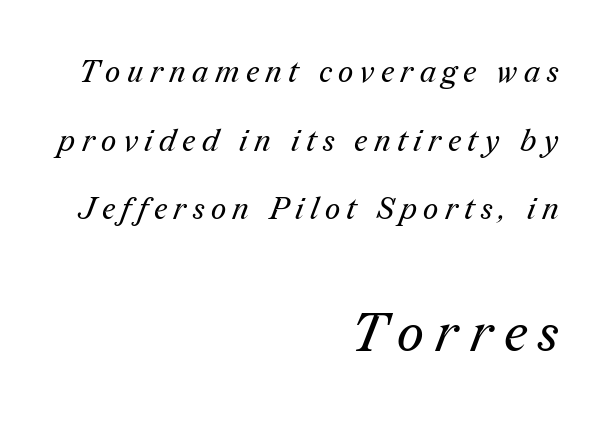
{"serif": "yes", "bold": "no", "weight": "regular", "width": "normal", "stroke_contrast": "medium", "x_height": "medium", "monospaced": "no", "underline": "no", "align": "right", "line_spacing": "loose", "line_spacing_ratio": 2.29, "letter_spacing": "wide", "letter_spacing_em": 0.22, "larger_block": "second", "size_ratio": 1.77, "glyph_px": 53}
